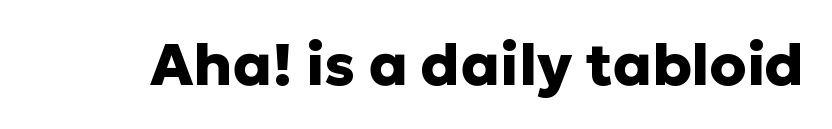
{"serif": "no", "italic": "no", "bold": "yes", "weight": "heavy", "width": "normal", "stroke_contrast": "low", "x_height": "medium", "monospaced": "no", "underline": "no", "letter_spacing": "normal", "letter_spacing_em": 0.0, "glyph_px": 59}
